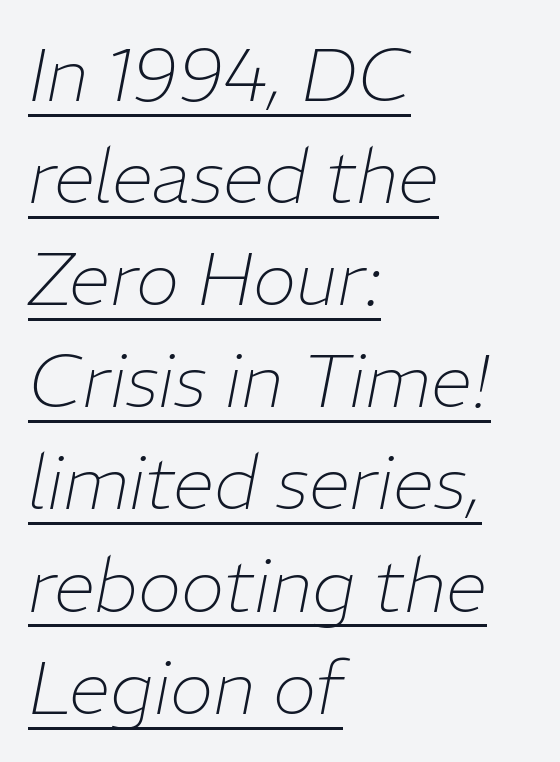
{"italic": "yes", "lean": "right", "slant_degrees": 11, "bold": "no", "weight": "thin", "width": "normal", "stroke_contrast": "low", "x_height": "medium", "monospaced": "no", "underline": "yes", "align": "left", "line_spacing": "normal", "line_spacing_ratio": 1.38, "letter_spacing": "normal", "letter_spacing_em": 0.0, "glyph_px": 74}
